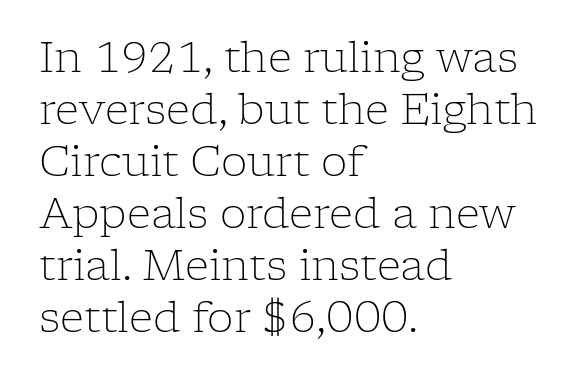
Ascenders rise straight up at ninety degrees. You could not count columns in this text — the font is proportionally spaced. Any mark beneath the type? The region is blank. Weight: in the light-to-regular range. The typeface chosen for these lines features serifs. Each word holds together tightly as a unit, with standard inter-letter gaps.
